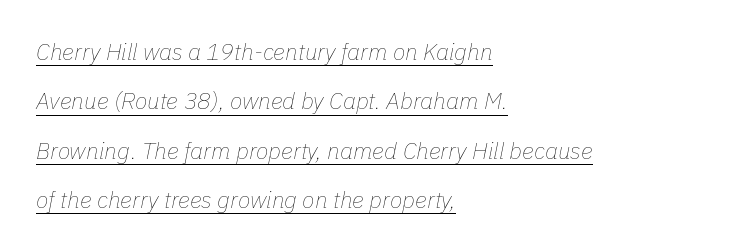
Q: Is the text bold? A: No.
Q: Is the text italic (slanted)? A: Yes, it leans right by about 11 degrees.
Q: Is the text underlined? A: Yes.
Q: How is the paragraph aligned? A: Left-aligned.
Q: Is the spacing between letters normal or unusually wide? A: Normal.
Q: Is the spacing between lines tight, normal or loose? A: Loose.
